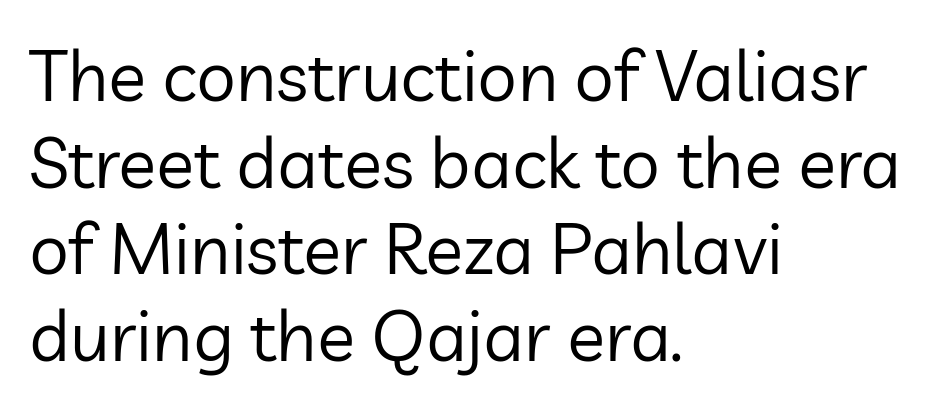
{"serif": "no", "italic": "no", "bold": "no", "weight": "regular", "width": "normal", "stroke_contrast": "low", "x_height": "medium", "monospaced": "no", "underline": "no", "align": "left", "line_spacing_ratio": 1.22, "letter_spacing": "normal", "letter_spacing_em": 0.0, "glyph_px": 71}
